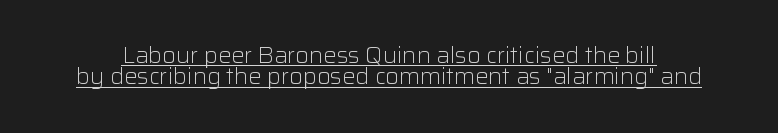
Honestly, the rows look squashed on top of each other. The passage shown is not bold in any degree. Emphasis is given by a line drawn under the lettering. Notice how the stems are strictly vertical — no italics here. Compared with typical body copy, the letter spacing here is the same.
